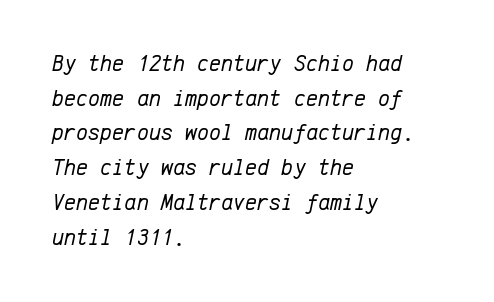
{"italic": "yes", "lean": "right", "slant_degrees": 12, "bold": "no", "underline": "no", "align": "left", "line_spacing": "normal", "line_spacing_ratio": 1.51, "letter_spacing": "normal", "letter_spacing_em": 0.0, "glyph_px": 23}
